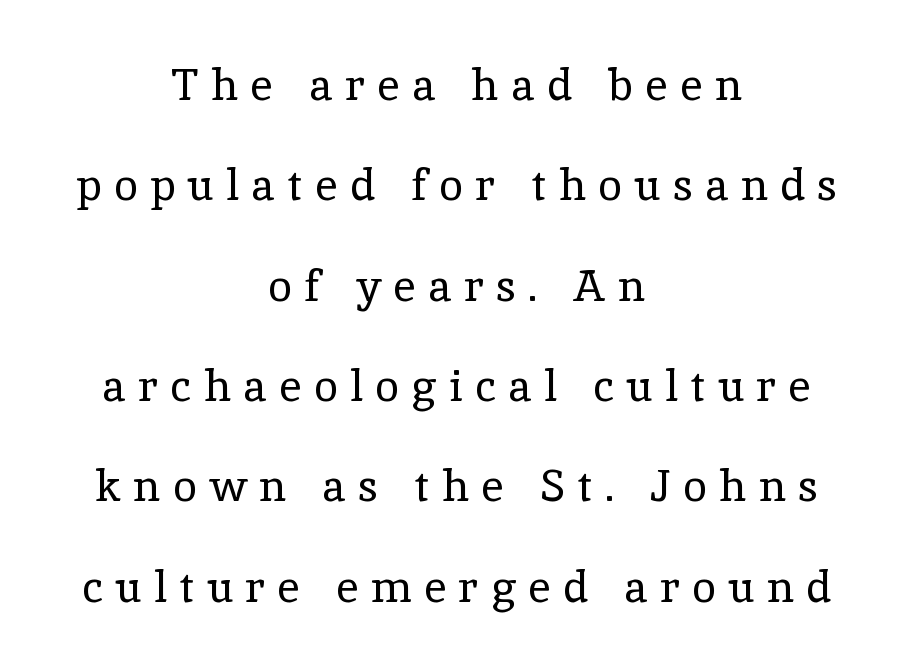
Check the space under the baseline: it is left empty. Note the varied advance widths — an 'i' is clearly narrower than an 'm'. Upright lettering throughout. I'd call this a serif setting — the letters wear small feet.
